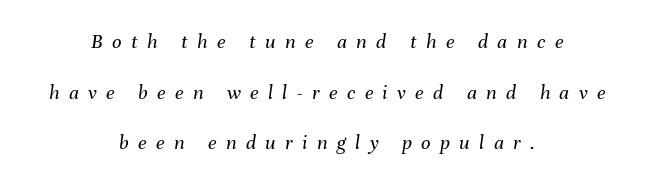
{"italic": "yes", "lean": "right", "slant_degrees": 8, "bold": "no", "underline": "no", "align": "center", "line_spacing": "loose", "line_spacing_ratio": 2.41, "letter_spacing": "wide", "letter_spacing_em": 0.45, "glyph_px": 21}
